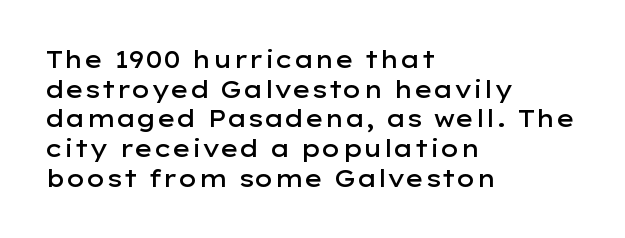
The image shows 23 px text type, upright; set left-aligned, normal line spacing (1.29x), normal letter spacing, not underlined.
